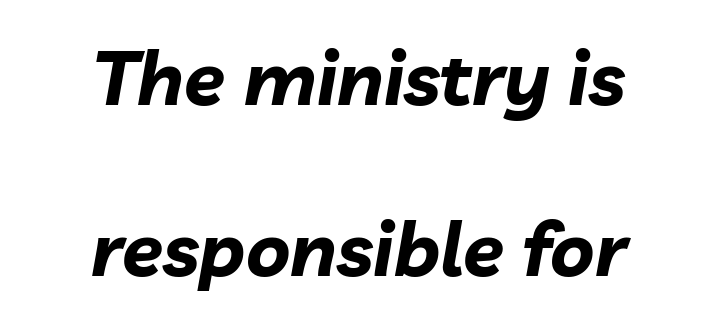
The passage shown is emphatically bold. Neither beginnings nor endings align; midpoints do. The rendering uses a large line-height, opening up the rows. Just letters on the line, the space beneath them empty. You can tell it's italic because the verticals aren't actually vertical.
